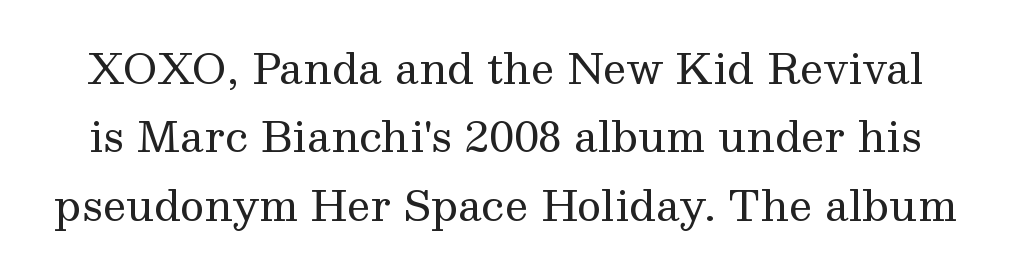
The image shows 42 px regular-weight serif type, upright; set normal line spacing (1.63x), normal letter spacing, not underlined; medium stroke contrast and a medium x-height.
